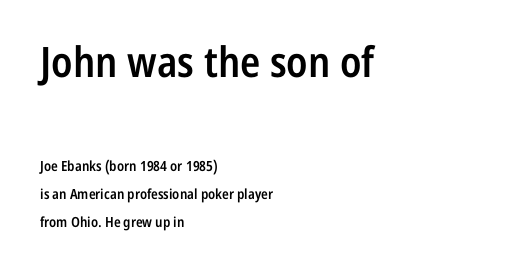
{"serif": "no", "italic": "no", "bold": "semi", "weight": "semibold", "width": "condensed", "stroke_contrast": "low", "x_height": "medium", "monospaced": "no", "underline": "no", "align": "left", "line_spacing": "loose", "line_spacing_ratio": 2.01, "letter_spacing": "normal", "letter_spacing_em": 0.0, "larger_block": "first", "size_ratio": 3.0, "glyph_px": 42}
